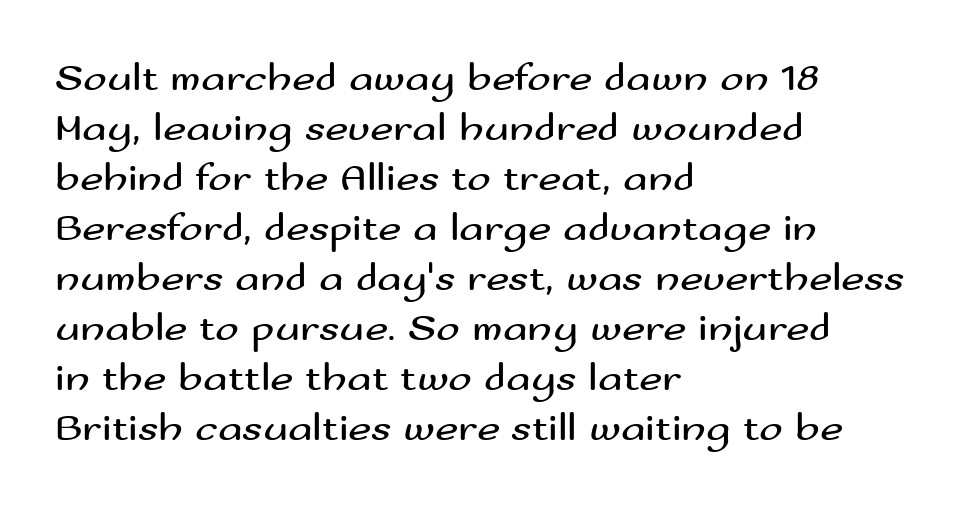
Has an underline been added? It has not. The letters advance in unequal steps, a hallmark of proportional type. Students, observe: this is what conventionally led text looks like. The cut favours lightness, reaching ordinary text weight at its darkest. In CSS terms this would be text-align: left. Type style note: lacks serifs.
